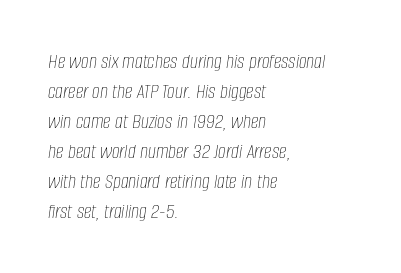
Unmarked baselines from the first word to the last. Notice how the passage keeps a crisp vertical edge on the left only. Reading down the column, the eye jumps a familiar distance to each next line. The rendering keeps characters at their native spacing.
